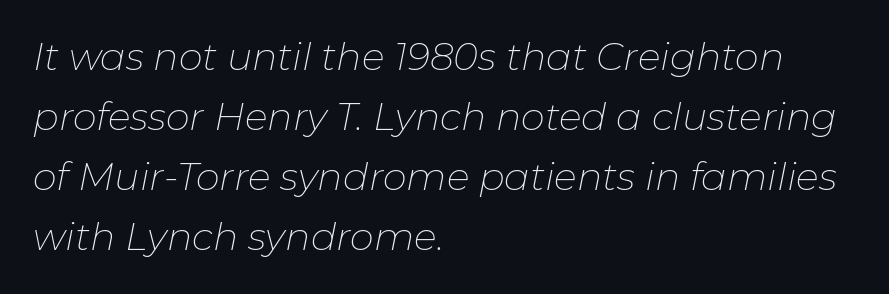
{"italic": "yes", "lean": "right", "slant_degrees": 11, "bold": "no", "weight": "thin", "width": "normal", "stroke_contrast": "low", "x_height": "medium", "monospaced": "no", "underline": "no", "align": "left", "line_spacing": "normal", "line_spacing_ratio": 1.58, "letter_spacing": "normal", "letter_spacing_em": 0.0, "glyph_px": 38}
